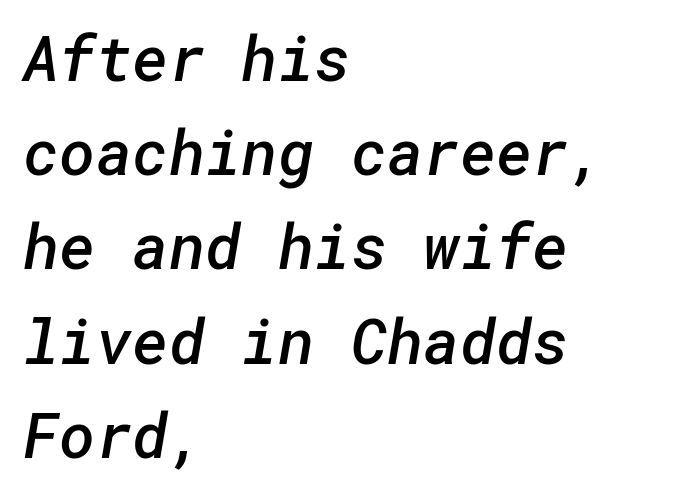
Q: Is the text bold? A: Semi-bold.
Q: Is the typeface a serif or a sans-serif typeface? A: Sans-serif.
Q: Is the text underlined? A: No.
Q: How is the paragraph aligned? A: Left-aligned.
Q: Is the spacing between letters normal or unusually wide? A: Normal.
Q: Is the spacing between lines tight, normal or loose? A: Normal.
Q: Width (condensed, normal, or wide)? A: Normal.
Q: Stroke contrast? A: Low.
Q: x-height? A: Medium.
